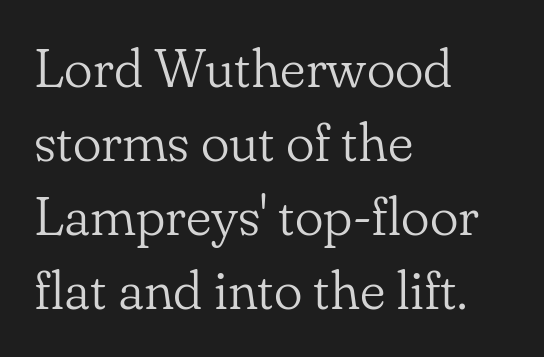
In CSS terms this would be text-align: left. Serifs: yes, visible at the terminals of the letterforms. In terms of posture, this sample is upright. The string is rendered with underlining switched off. The leading is moderate, giving the passage an even texture.
